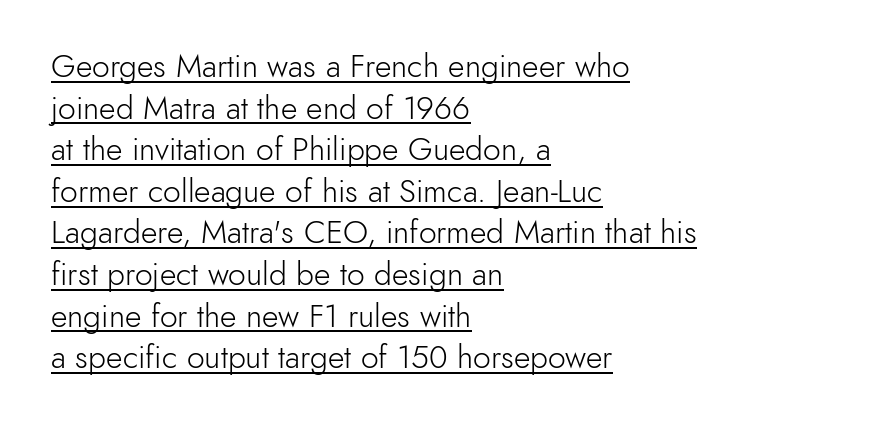
The ragged edge is on the right, which tells us the setting is flush left. This is the regular roman posture of the typeface. Caption: lettering with a line underneath. Each letter keeps its own natural width here, so spacing adapts to shape.
